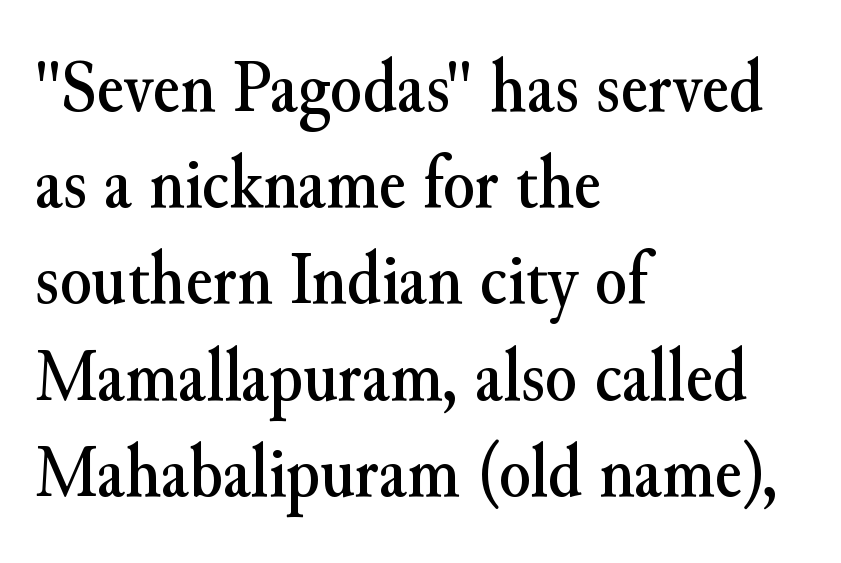
Q: Is the text italic (slanted)? A: No, it is upright.
Q: Is the typeface a serif or a sans-serif typeface? A: Serif.
Q: Is the text underlined? A: No.
Q: How is the paragraph aligned? A: Left-aligned.
Q: Is the spacing between letters normal or unusually wide? A: Normal.
Q: Is the spacing between lines tight, normal or loose? A: Normal.
Q: Width (condensed, normal, or wide)? A: Normal.
Q: Stroke contrast? A: Medium.
Q: x-height? A: Small.
Q: Monospaced? A: No.
